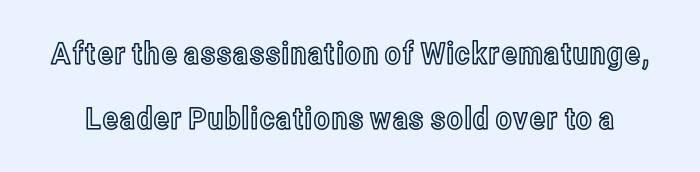
{"italic": "no", "width": "condensed", "x_height": "medium", "monospaced": "no", "underline": "no", "line_spacing": "loose", "line_spacing_ratio": 2.09, "letter_spacing": "normal", "letter_spacing_em": 0.0, "glyph_px": 31}
